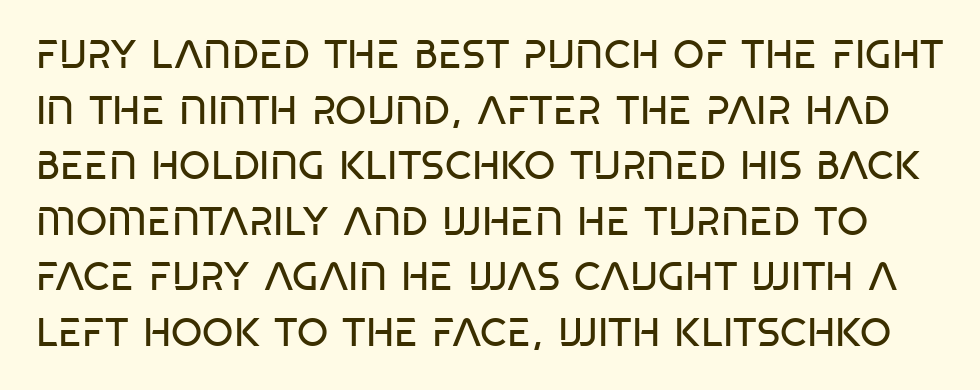
Q: Is the text bold? A: No.
Q: Is the typeface a serif or a sans-serif typeface? A: Sans-serif.
Q: Is the text underlined? A: No.
Q: Is the spacing between letters normal or unusually wide? A: Normal.
Q: Is the spacing between lines tight, normal or loose? A: Normal.
Q: Width (condensed, normal, or wide)? A: Condensed.
Q: Stroke contrast? A: Low.
Q: x-height? A: Large.
Q: Monospaced? A: No.
